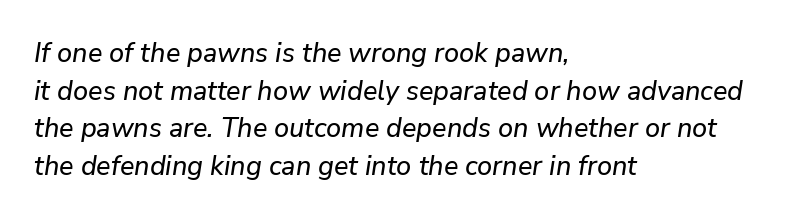
Q: Is the text italic (slanted)? A: Yes, it leans right by about 9 degrees.
Q: Is the text underlined? A: No.
Q: How is the paragraph aligned? A: Left-aligned.
Q: Is the spacing between letters normal or unusually wide? A: Normal.
Q: Is the spacing between lines tight, normal or loose? A: Normal.
